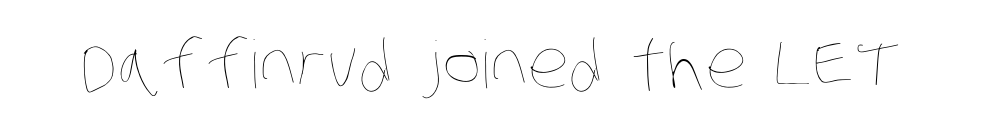
The image shows 66 px thin, condensed type; set normal letter spacing, not underlined; low stroke contrast and a large x-height.
